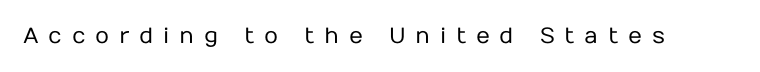
{"italic": "no", "bold": "no", "underline": "no", "letter_spacing": "wide", "letter_spacing_em": 0.44, "glyph_px": 22}
